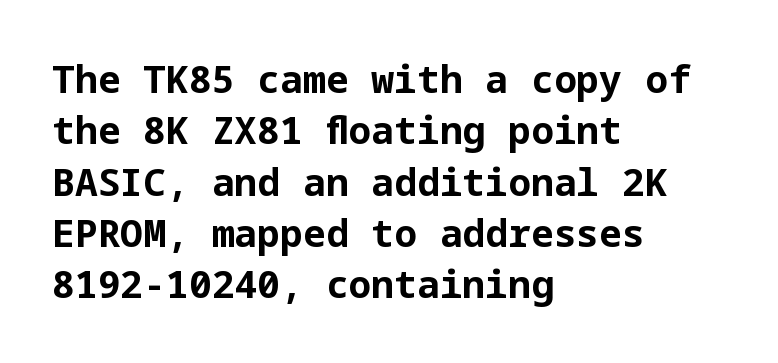
Q: Is the text bold? A: Yes.
Q: Is the text italic (slanted)? A: No, it is upright.
Q: Is the typeface a serif or a sans-serif typeface? A: Sans-serif.
Q: Is the text underlined? A: No.
Q: How is the paragraph aligned? A: Left-aligned.
Q: Is the spacing between letters normal or unusually wide? A: Normal.
Q: Is the spacing between lines tight, normal or loose? A: Normal.
Q: Width (condensed, normal, or wide)? A: Normal.
Q: Stroke contrast? A: Low.
Q: x-height? A: Medium.
